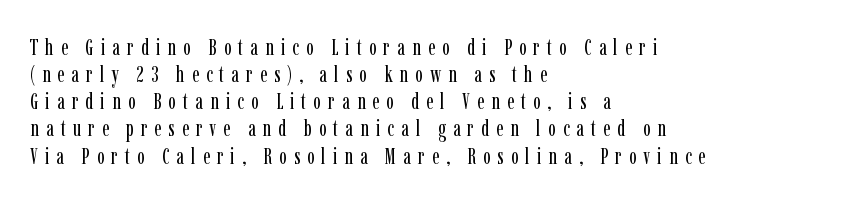
Q: Is the text bold? A: No.
Q: Is the text italic (slanted)? A: No, it is upright.
Q: Is the text underlined? A: No.
Q: How is the paragraph aligned? A: Left-aligned.
Q: Is the spacing between letters normal or unusually wide? A: Unusually wide.
